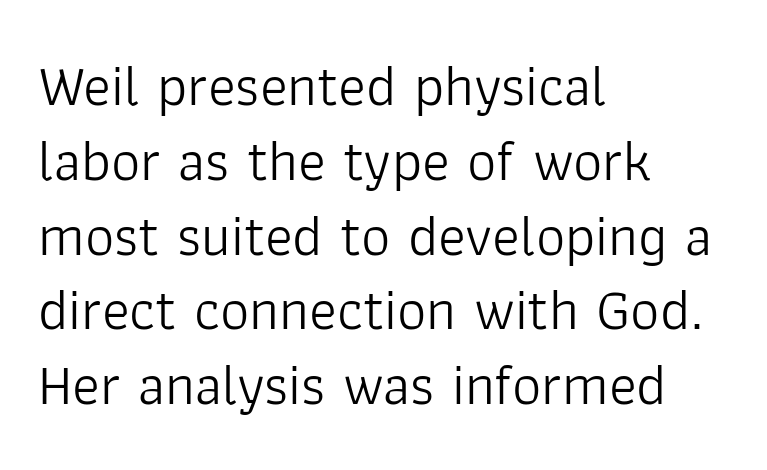
The image shows 58 px light sans-serif type, upright; set left-aligned, normal line spacing (1.29x), normal letter spacing, not underlined; low stroke contrast and a medium x-height.
